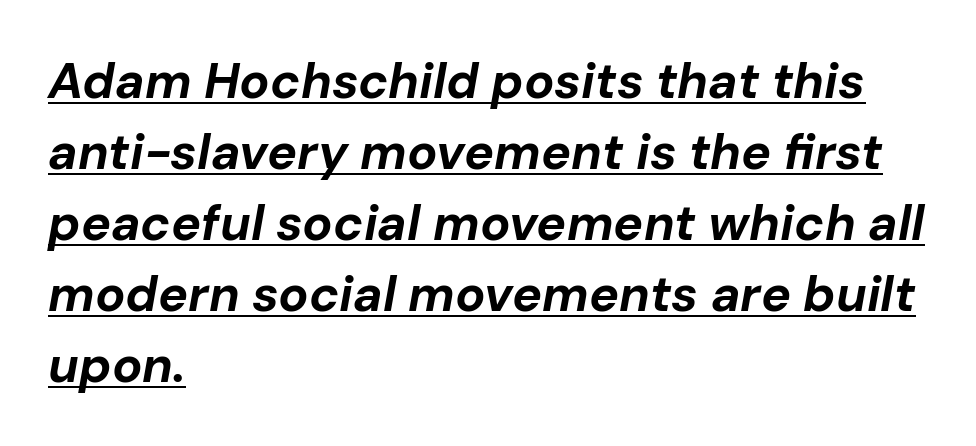
There is no visible air inserted between adjacent glyphs. Evenly set lines give the paragraph a standard silhouette. This sample carries an underscore along the baseline area. Summary of weight: heavy, a full bold. Quick note: italic.
